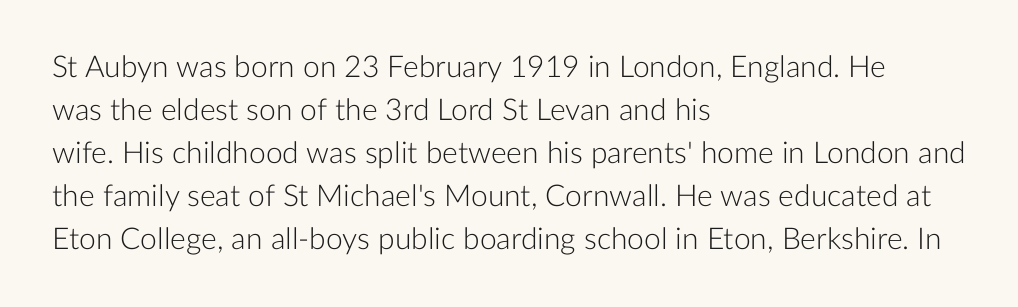
Each letter's strokes conclude bluntly, with no projecting serifs. The rendering uses a moderate line-height, typical for paragraphs. Looks like regular typesetting: each glyph gets only the width it needs. A bare baseline throughout the passage.
